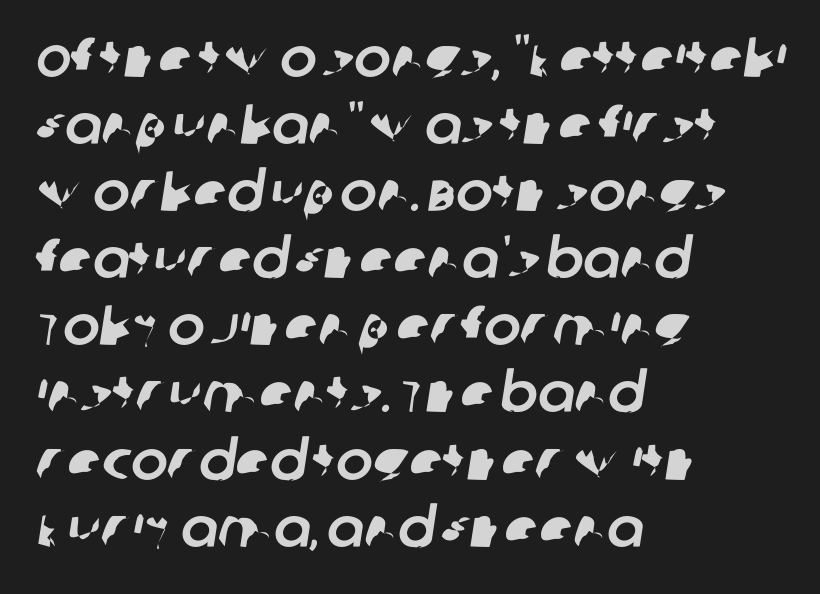
Q: Is the typeface a serif or a sans-serif typeface? A: Sans-serif.
Q: Is the text underlined? A: No.
Q: How is the paragraph aligned? A: Left-aligned.
Q: Is the spacing between letters normal or unusually wide? A: Normal.
Q: Width (condensed, normal, or wide)? A: Normal.
Q: Stroke contrast? A: Low.
Q: x-height? A: Large.
Q: Monospaced? A: No.
